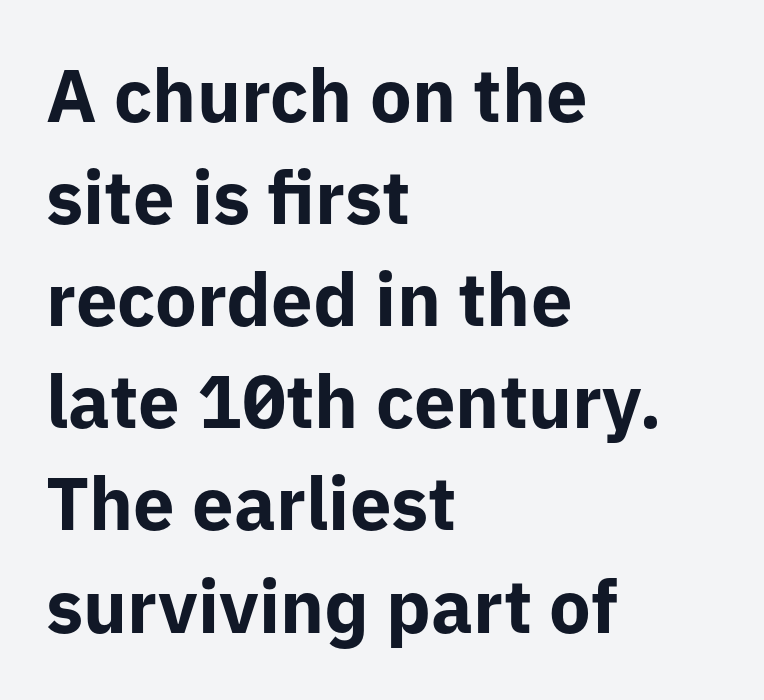
The image shows 74 px bold sans-serif type, upright; set left-aligned, normal line spacing (1.38x), normal letter spacing, not underlined; low stroke contrast and a medium x-height.
